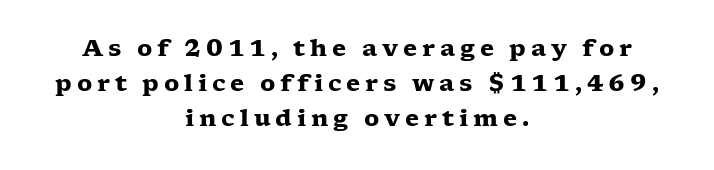
Q: Is the text bold? A: Yes.
Q: Is the text italic (slanted)? A: No, it is upright.
Q: Is the text underlined? A: No.
Q: How is the paragraph aligned? A: Centered.
Q: Is the spacing between letters normal or unusually wide? A: Unusually wide.
Q: Is the spacing between lines tight, normal or loose? A: Normal.
